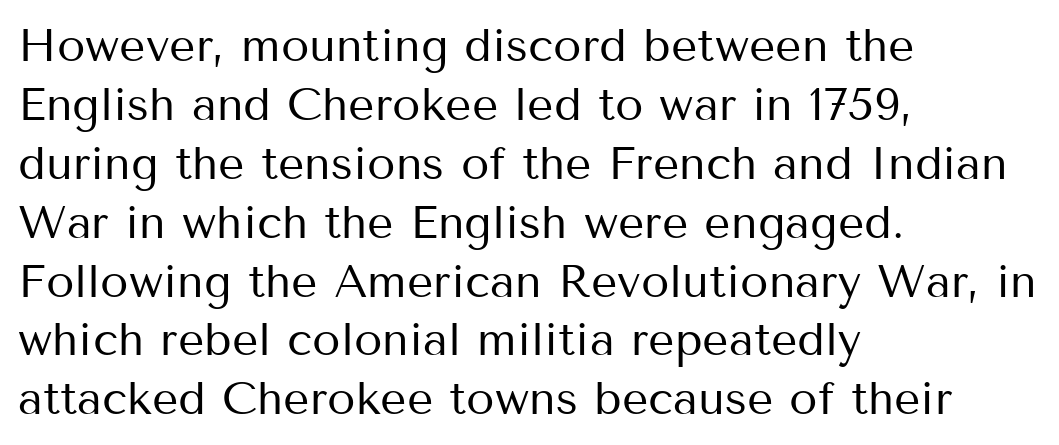
These lines keep a tight, regular rhythm from letter to letter. Left-aligned paragraph, ragged on the right. Stem width sits at or under what a default text font uses. Clear beneath every line of the passage. Interline gaps are of average width in this sample.
